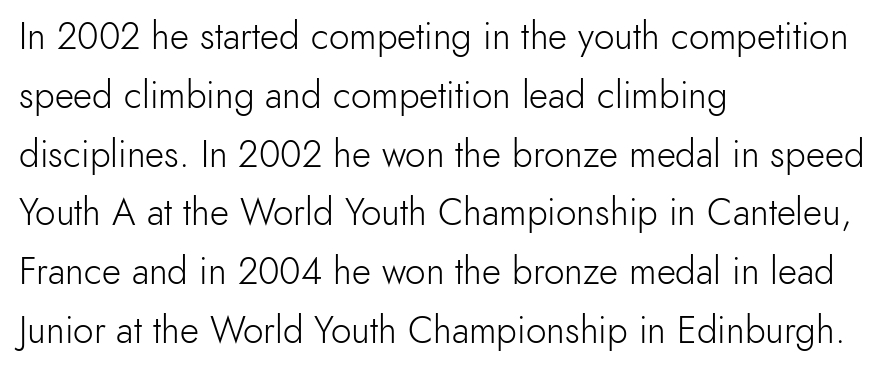
Q: Is the text bold? A: No.
Q: Is the text italic (slanted)? A: No, it is upright.
Q: Is the typeface a serif or a sans-serif typeface? A: Sans-serif.
Q: Is the text underlined? A: No.
Q: How is the paragraph aligned? A: Left-aligned.
Q: Is the spacing between letters normal or unusually wide? A: Normal.
Q: Is the spacing between lines tight, normal or loose? A: Normal.
Q: Width (condensed, normal, or wide)? A: Normal.
Q: x-height? A: Small.
Q: Monospaced? A: No.
